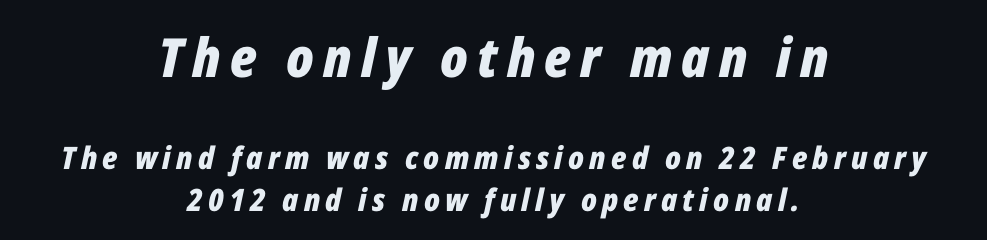
{"italic": "yes", "lean": "right", "slant_degrees": 12, "bold": "yes", "weight": "bold", "width": "condensed", "stroke_contrast": "low", "x_height": "medium", "monospaced": "no", "underline": "no", "align": "center", "line_spacing": "normal", "line_spacing_ratio": 1.35, "larger_block": "first", "size_ratio": 1.74, "glyph_px": 54}
